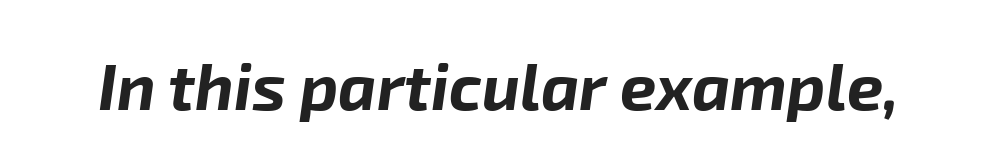
The image shows 65 px bold type, italic (leaning right); set normal letter spacing, not underlined; low stroke contrast and a medium x-height.
